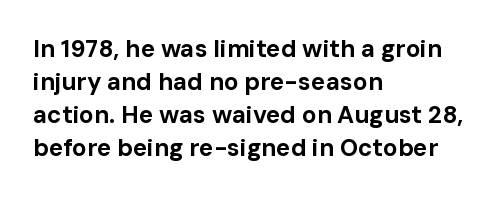
Q: Is the text bold? A: Yes.
Q: Is the text italic (slanted)? A: No, it is upright.
Q: Is the text underlined? A: No.
Q: How is the paragraph aligned? A: Left-aligned.
Q: Is the spacing between letters normal or unusually wide? A: Normal.
Q: Is the spacing between lines tight, normal or loose? A: Normal.
